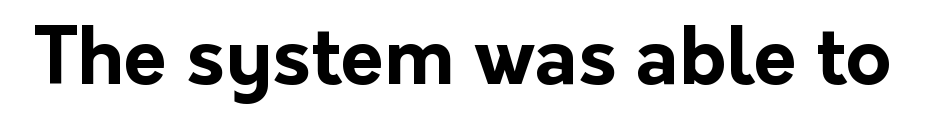
Q: Is the text bold? A: Yes.
Q: Is the text italic (slanted)? A: No, it is upright.
Q: Is the typeface a serif or a sans-serif typeface? A: Sans-serif.
Q: Is the text underlined? A: No.
Q: Is the spacing between letters normal or unusually wide? A: Normal.
Q: Width (condensed, normal, or wide)? A: Normal.
Q: Stroke contrast? A: Low.
Q: x-height? A: Medium.
Q: Monospaced? A: No.
